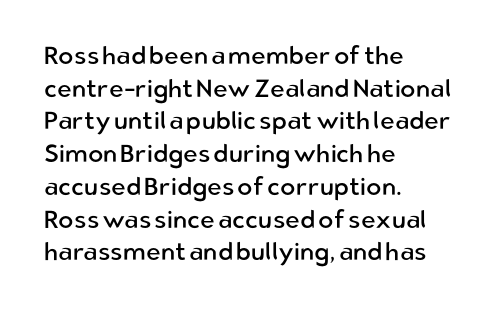
Q: Is the text bold? A: No.
Q: Is the text italic (slanted)? A: No, it is upright.
Q: Is the text underlined? A: No.
Q: How is the paragraph aligned? A: Left-aligned.
Q: Is the spacing between letters normal or unusually wide? A: Normal.
Q: Is the spacing between lines tight, normal or loose? A: Normal.
